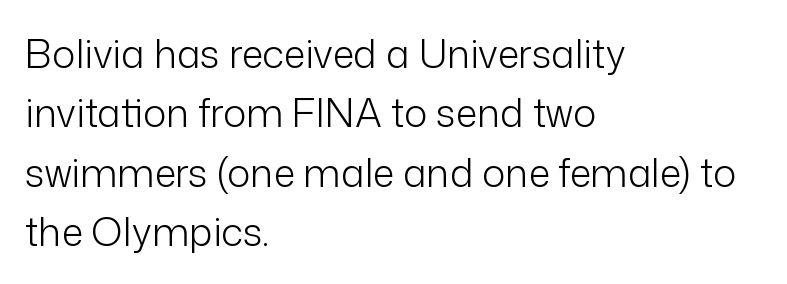
The image shows 39 px light sans-serif type, upright; set left-aligned, normal line spacing (1.52x), normal letter spacing, not underlined; low stroke contrast and a medium x-height.
